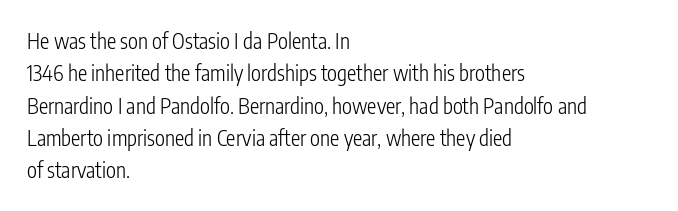
{"italic": "no", "bold": "no", "underline": "no", "align": "left", "line_spacing": "normal", "line_spacing_ratio": 1.54, "letter_spacing": "normal", "letter_spacing_em": 0.0, "glyph_px": 21}
